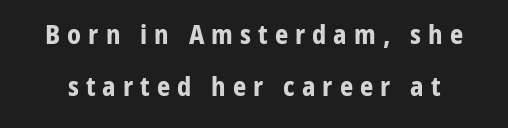
Q: Is the text bold? A: Yes.
Q: Is the text italic (slanted)? A: No, it is upright.
Q: Is the text underlined? A: No.
Q: Is the spacing between letters normal or unusually wide? A: Unusually wide.
Q: Is the spacing between lines tight, normal or loose? A: Loose.
